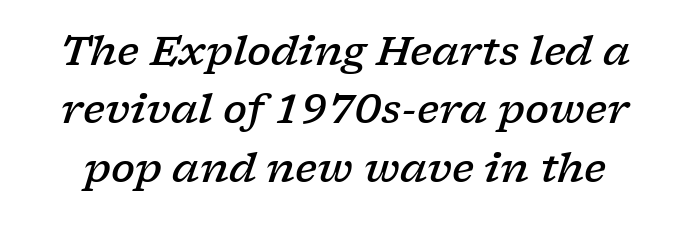
{"serif": "yes", "italic": "yes", "lean": "right", "slant_degrees": 17, "bold": "semi", "weight": "semibold", "width": "wide", "stroke_contrast": "low", "x_height": "medium", "monospaced": "no", "underline": "no", "line_spacing": "normal", "line_spacing_ratio": 1.46, "letter_spacing": "normal", "letter_spacing_em": 0.0, "glyph_px": 40}
